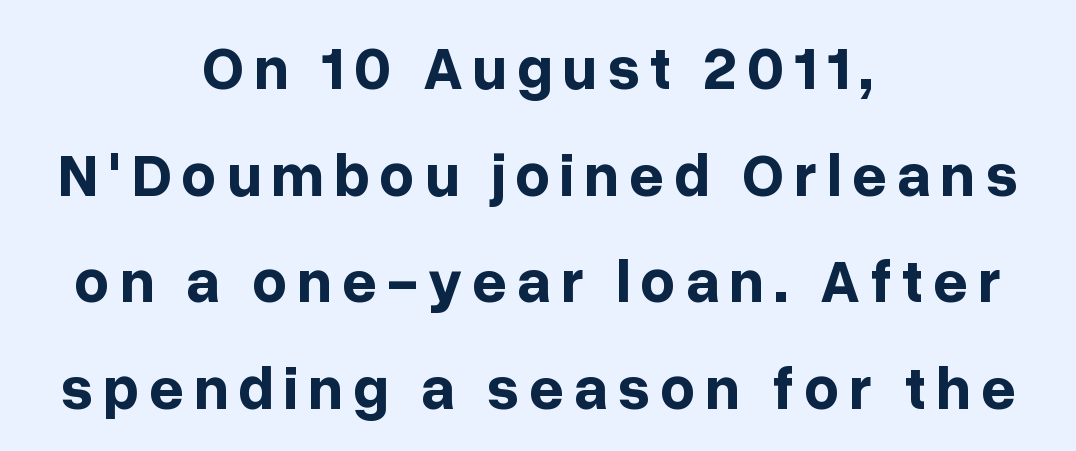
{"serif": "no", "italic": "no", "bold": "yes", "weight": "bold", "width": "normal", "stroke_contrast": "low", "x_height": "medium", "monospaced": "no", "underline": "no", "align": "center", "line_spacing_ratio": 1.75, "glyph_px": 61}
